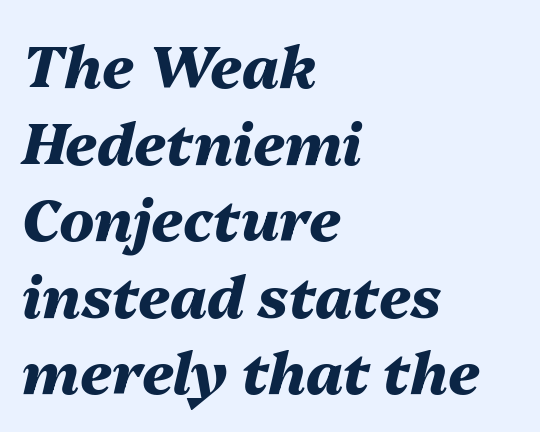
The image shows 58 px heavy type, italic (leaning right); set left-aligned, normal line spacing (1.32x), normal letter spacing, not underlined; medium stroke contrast and a medium x-height.
